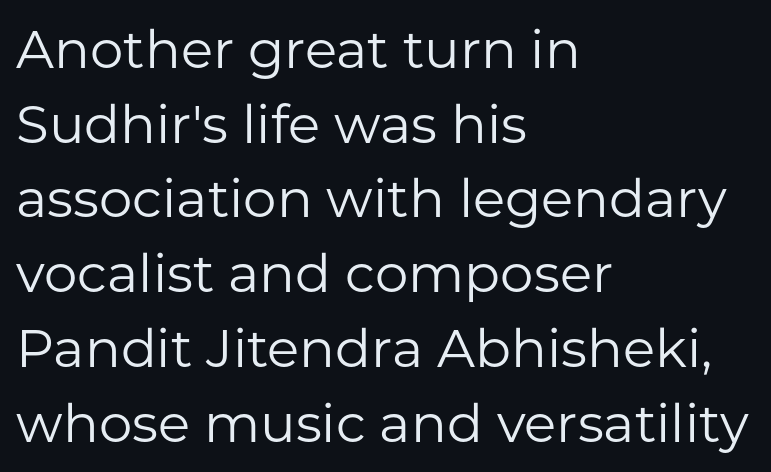
The image shows 53 px regular-weight sans-serif type, upright; set left-aligned, normal line spacing (1.41x), normal letter spacing, not underlined; low stroke contrast and a medium x-height.
